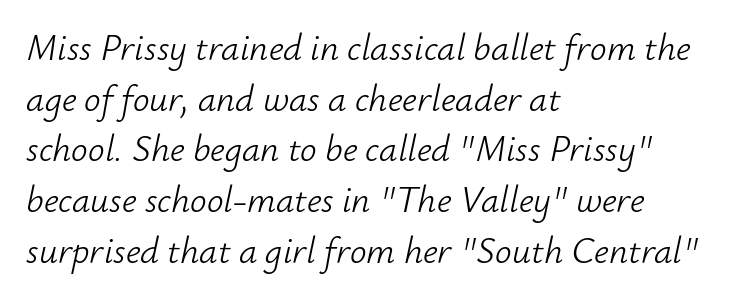
{"italic": "yes", "lean": "right", "slant_degrees": 12, "bold": "no", "weight": "light", "width": "normal", "stroke_contrast": "low", "x_height": "small", "monospaced": "no", "underline": "no", "align": "left", "line_spacing": "normal", "line_spacing_ratio": 1.37, "letter_spacing": "normal", "letter_spacing_em": 0.0, "glyph_px": 37}
